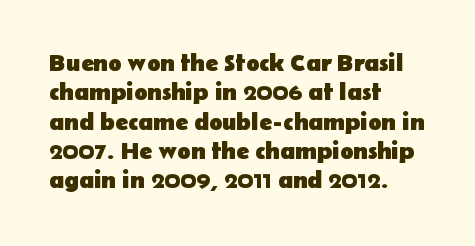
{"italic": "no", "bold": "yes", "underline": "no", "align": "left", "line_spacing_ratio": 1.22, "letter_spacing": "normal", "letter_spacing_em": 0.0, "glyph_px": 24}
